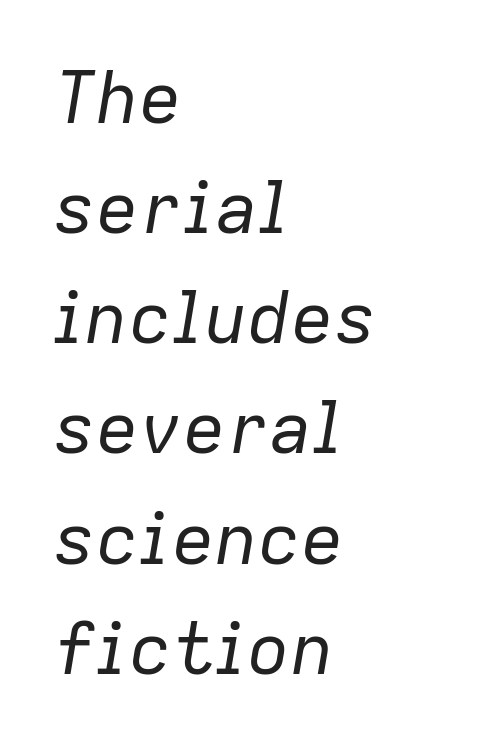
{"italic": "yes", "lean": "right", "slant_degrees": 9, "bold": "no", "weight": "regular", "width": "normal", "stroke_contrast": "low", "x_height": "medium", "monospaced": "no", "underline": "no", "align": "left", "line_spacing": "normal", "line_spacing_ratio": 1.53, "letter_spacing": "normal", "letter_spacing_em": 0.0, "glyph_px": 72}
